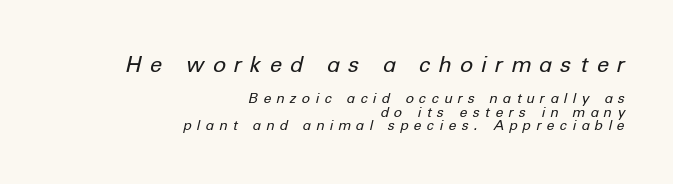
Q: Is the text bold? A: No.
Q: Is the text italic (slanted)? A: Yes, it leans right by about 12 degrees.
Q: Is the text underlined? A: No.
Q: How is the paragraph aligned? A: Right-aligned.
Q: Is the spacing between letters normal or unusually wide? A: Unusually wide.
Q: Is the spacing between lines tight, normal or loose? A: Tight.
Q: Which block of text is set in a larger size, the first (top) or the second (bottom)? A: The first (top) one.
